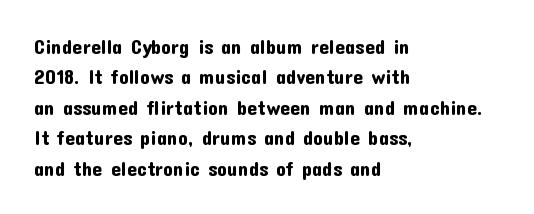
{"italic": "no", "underline": "no", "align": "left", "line_spacing": "normal", "line_spacing_ratio": 1.52, "letter_spacing": "normal", "letter_spacing_em": 0.0, "glyph_px": 20}
